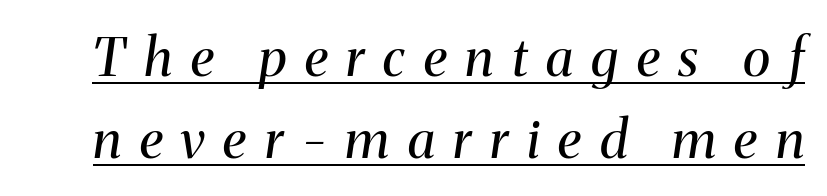
{"serif": "yes", "italic": "yes", "lean": "right", "slant_degrees": 8, "bold": "no", "weight": "regular", "width": "normal", "stroke_contrast": "medium", "x_height": "medium", "monospaced": "no", "underline": "yes", "line_spacing": "normal", "line_spacing_ratio": 1.54, "letter_spacing": "wide", "letter_spacing_em": 0.35, "glyph_px": 53}
